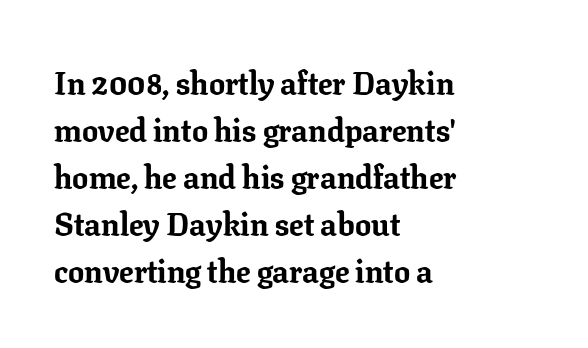
{"serif": "yes", "italic": "no", "bold": "yes", "weight": "bold", "width": "normal", "stroke_contrast": "low", "x_height": "medium", "monospaced": "no", "underline": "no", "align": "left", "line_spacing": "normal", "line_spacing_ratio": 1.47, "letter_spacing": "normal", "letter_spacing_em": 0.0, "glyph_px": 32}
